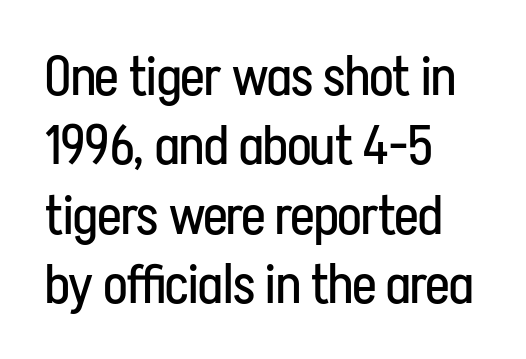
Q: Is the text bold? A: No.
Q: Is the text italic (slanted)? A: No, it is upright.
Q: Is the typeface a serif or a sans-serif typeface? A: Sans-serif.
Q: Is the text underlined? A: No.
Q: How is the paragraph aligned? A: Left-aligned.
Q: Is the spacing between letters normal or unusually wide? A: Normal.
Q: Is the spacing between lines tight, normal or loose? A: Normal.
Q: Width (condensed, normal, or wide)? A: Condensed.
Q: Stroke contrast? A: Low.
Q: x-height? A: Medium.
Q: Monospaced? A: No.
